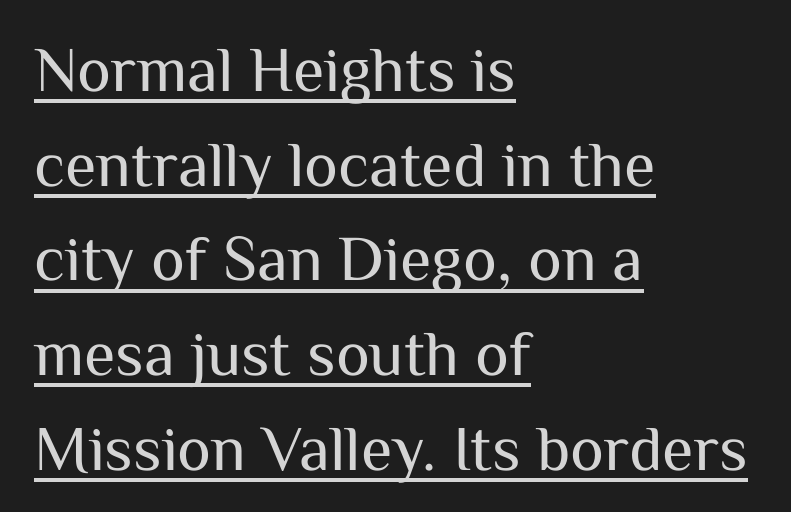
Think of a printed novel: that variable character pitch is what you see here. Standard letterfit; no display-style spreading of the glyphs. The font is comparable to plain body text, perhaps lighter. Teacher's note: observe the even left margin — that is flush-left alignment. The lines sit at an ordinary, default distance from one another. No italicization has been applied; the sample stays upright.
